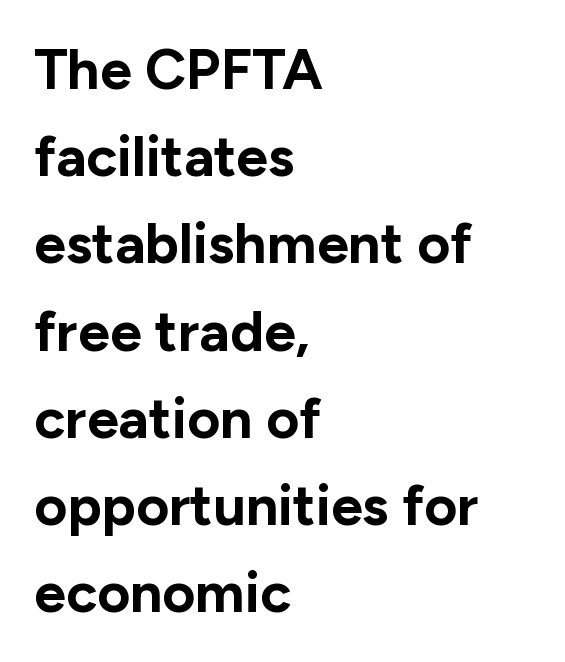
{"serif": "no", "italic": "no", "bold": "yes", "weight": "bold", "width": "normal", "stroke_contrast": "low", "x_height": "medium", "monospaced": "no", "underline": "no", "align": "left", "line_spacing": "normal", "line_spacing_ratio": 1.53, "letter_spacing": "normal", "letter_spacing_em": 0.0, "glyph_px": 57}
